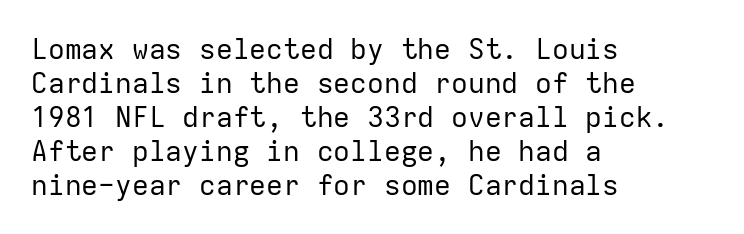
{"serif": "no", "italic": "no", "bold": "no", "weight": "regular", "width": "normal", "stroke_contrast": "low", "x_height": "medium", "monospaced": "yes", "underline": "no", "align": "left", "line_spacing_ratio": 1.21, "letter_spacing": "normal", "letter_spacing_em": 0.0, "glyph_px": 28}
